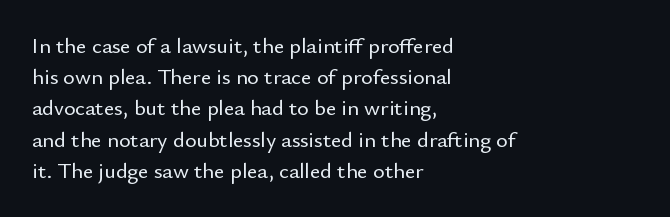
Q: Is the text italic (slanted)? A: No, it is upright.
Q: Is the text underlined? A: No.
Q: How is the paragraph aligned? A: Left-aligned.
Q: Is the spacing between letters normal or unusually wide? A: Normal.
Q: Is the spacing between lines tight, normal or loose? A: Normal.
